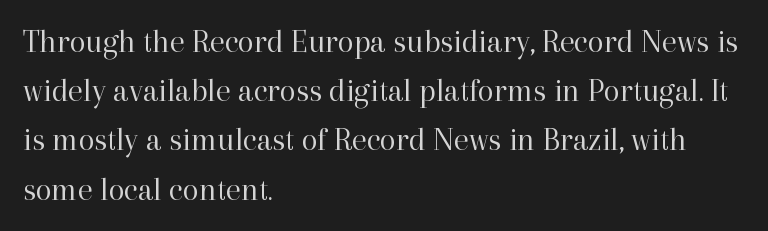
Visually the block forms a straight wall on the left and a jagged coastline on the right. Here the designer chose a conventional face with non-uniform glyph widths. Summary of vertical rhythm: regular, with standard interline spacing. The tracking reads as untouched default to a designer's eye. Check under the words: just untouched page. No heavy texture on the line: the type isn't bold.
